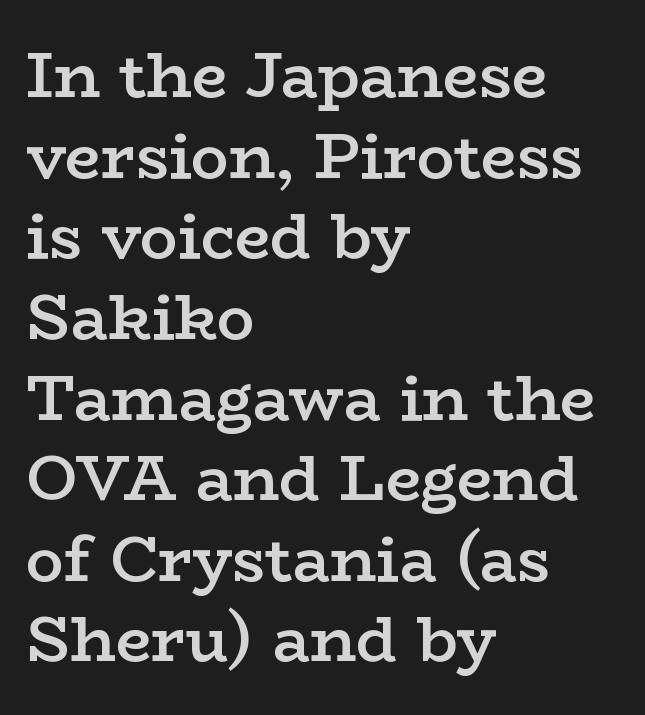
Default kerning and tracking; the words read as compact shapes. One-word summary of the alignment: left. Summary of vertical rhythm: regular, with standard interline spacing. Note the varied advance widths — an 'i' is clearly narrower than an 'm'. Is this a sans? No — the strokes have serifs. Descender tails drop into unmarked territory.
